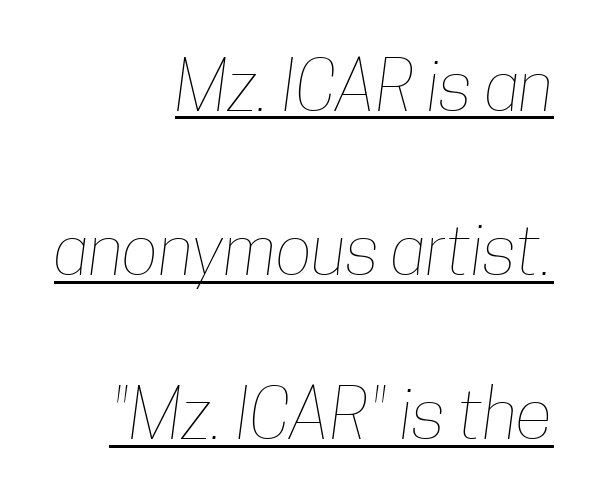
Q: Is the text bold? A: No.
Q: Is the text underlined? A: Yes.
Q: How is the paragraph aligned? A: Right-aligned.
Q: Is the spacing between letters normal or unusually wide? A: Normal.
Q: Is the spacing between lines tight, normal or loose? A: Loose.
Q: Width (condensed, normal, or wide)? A: Condensed.
Q: Stroke contrast? A: Low.
Q: x-height? A: Medium.
Q: Monospaced? A: No.
